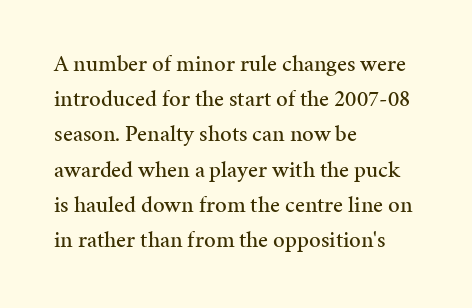
{"italic": "no", "underline": "no", "align": "left", "line_spacing": "normal", "line_spacing_ratio": 1.53, "letter_spacing": "normal", "letter_spacing_em": 0.0, "glyph_px": 23}
